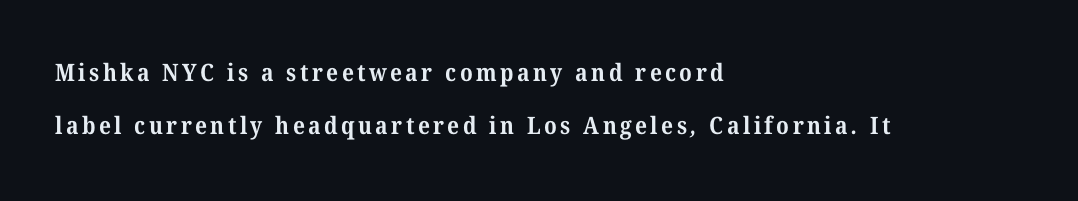
The image shows 24 px bold type; set left-aligned, loose line spacing (2.19x), not underlined.
